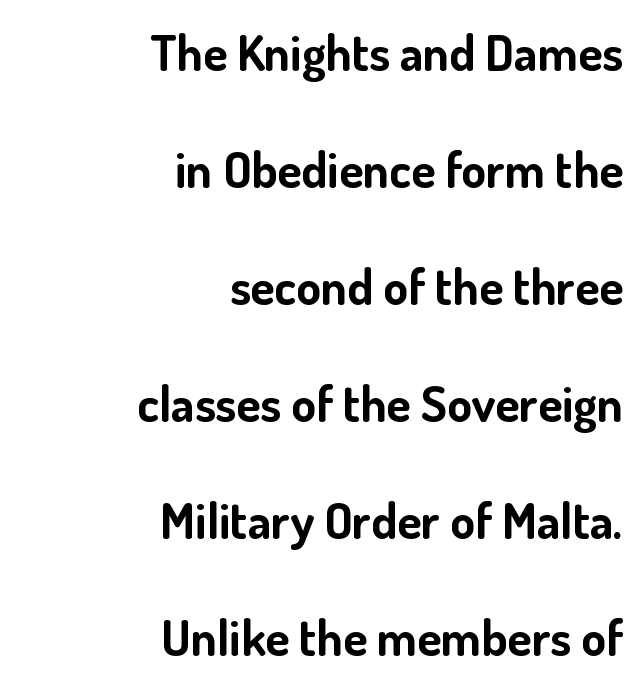
Q: Is the text bold? A: Yes.
Q: Is the text italic (slanted)? A: No, it is upright.
Q: Is the typeface a serif or a sans-serif typeface? A: Sans-serif.
Q: Is the text underlined? A: No.
Q: How is the paragraph aligned? A: Right-aligned.
Q: Is the spacing between letters normal or unusually wide? A: Normal.
Q: Is the spacing between lines tight, normal or loose? A: Loose.
Q: Width (condensed, normal, or wide)? A: Normal.
Q: Stroke contrast? A: Low.
Q: x-height? A: Small.
Q: Monospaced? A: No.
